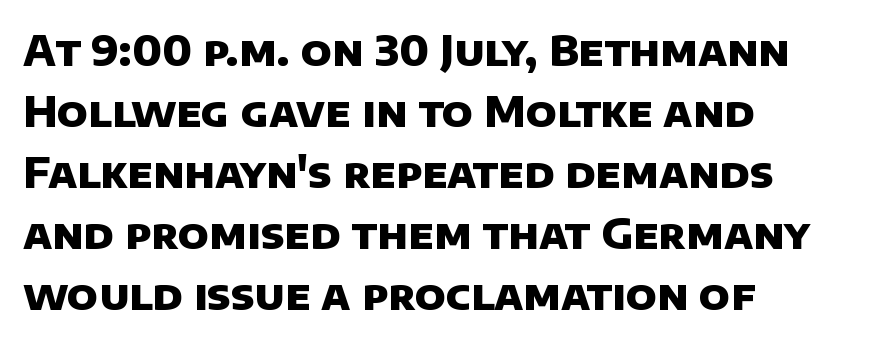
The image shows 41 px heavy sans-serif type; set left-aligned, normal line spacing (1.49x), normal letter spacing, not underlined; low stroke contrast and a large x-height.
